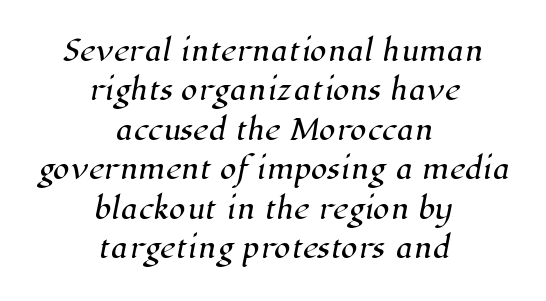
{"underline": "no", "align": "center", "line_spacing": "normal", "line_spacing_ratio": 1.46, "letter_spacing": "normal", "letter_spacing_em": 0.0, "glyph_px": 27}
